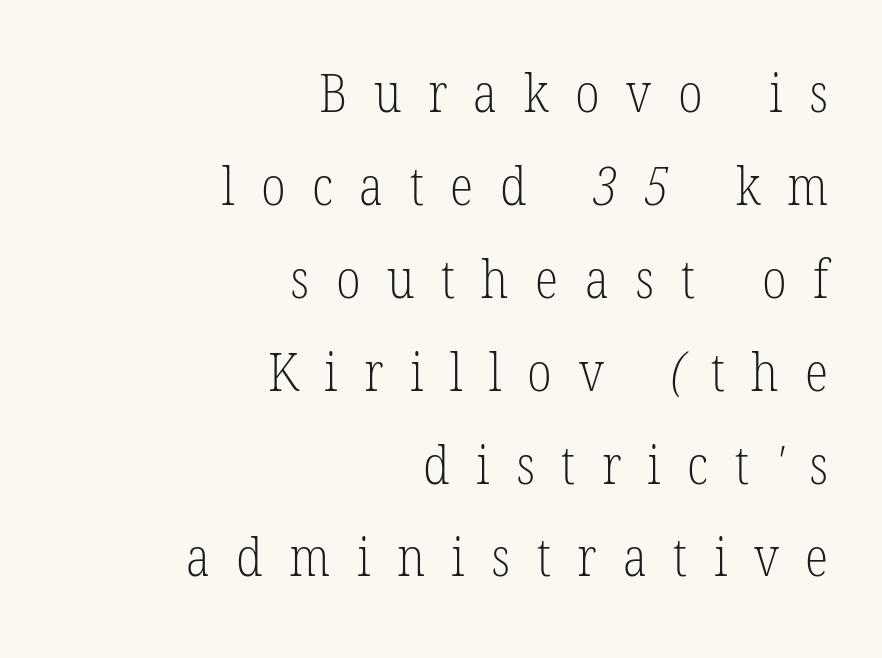
{"serif": "yes", "bold": "no", "weight": "light", "width": "condensed", "stroke_contrast": "low", "x_height": "medium", "monospaced": "no", "underline": "no", "align": "right", "line_spacing_ratio": 1.72, "letter_spacing": "wide", "letter_spacing_em": 0.49, "glyph_px": 54}
